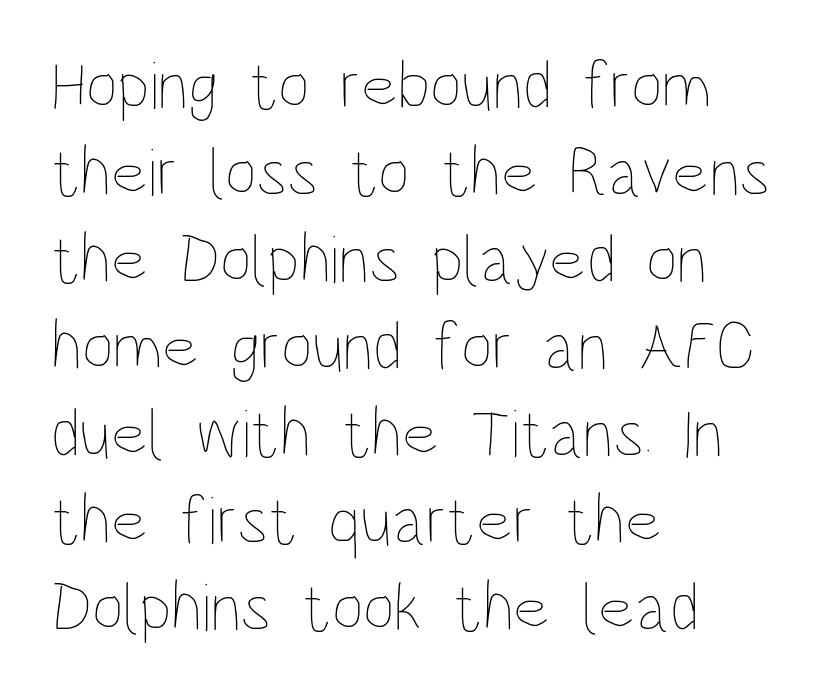
Letter spacing: default. Each letter keeps its own natural width here, so spacing adapts to shape. The space between consecutive lines is moderate. Do the letters lean? They stand straight.
